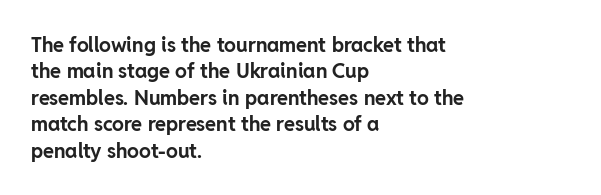
{"italic": "no", "bold": "yes", "underline": "no", "align": "left", "line_spacing": "normal", "line_spacing_ratio": 1.32, "letter_spacing": "normal", "letter_spacing_em": 0.0, "glyph_px": 20}
